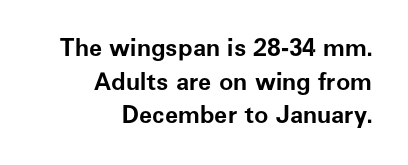
The image shows 24 px bold type, upright; set right-aligned, normal line spacing (1.4x), normal letter spacing, not underlined.
